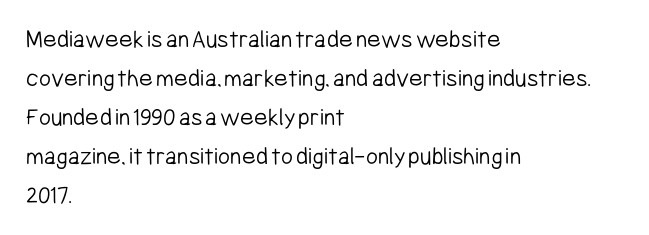
{"italic": "no", "bold": "no", "underline": "no", "align": "left", "line_spacing": "normal", "line_spacing_ratio": 1.5, "letter_spacing": "normal", "letter_spacing_em": 0.0, "glyph_px": 26}
